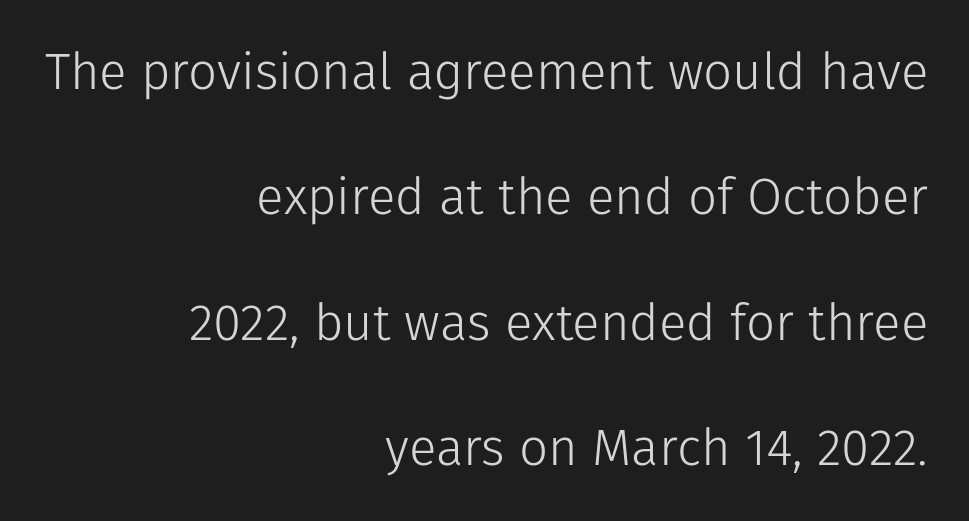
Stroke mass is kept to a normal reading level or below. The lettering stays uniformly vertical, giving the passage a roman look. These lines are composed in type without serifs. The rendering uses natural spacing where letterforms have individual widths. Compared with a flush-left layout, this one pins lines to the opposite, right side. Characters follow at the spacing the type designer built in.
